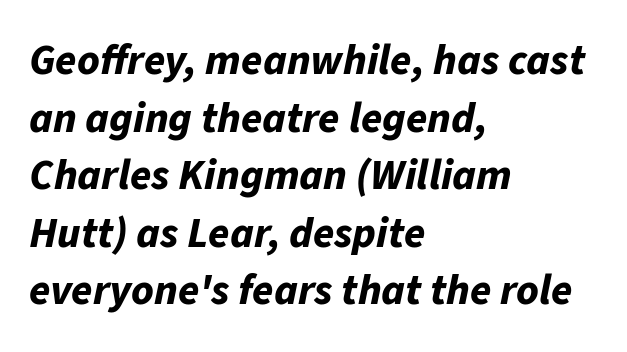
The passage shown is typed in a proportional face where columns would drift. Each row of text sits above clean, open space. Summary of vertical rhythm: regular, with standard interline spacing. An italicized treatment has been applied to the whole sample. The font is running at its bold setting. How are the letters spaced? Ordinarily, with no added tracking.
